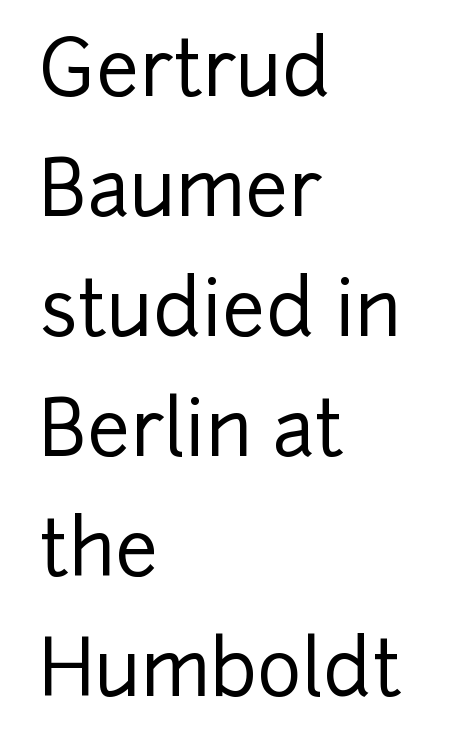
Q: Is the text italic (slanted)? A: No, it is upright.
Q: Is the typeface a serif or a sans-serif typeface? A: Sans-serif.
Q: Is the text underlined? A: No.
Q: How is the paragraph aligned? A: Left-aligned.
Q: Is the spacing between letters normal or unusually wide? A: Normal.
Q: Is the spacing between lines tight, normal or loose? A: Normal.
Q: Width (condensed, normal, or wide)? A: Normal.
Q: Stroke contrast? A: Low.
Q: x-height? A: Medium.
Q: Monospaced? A: No.
